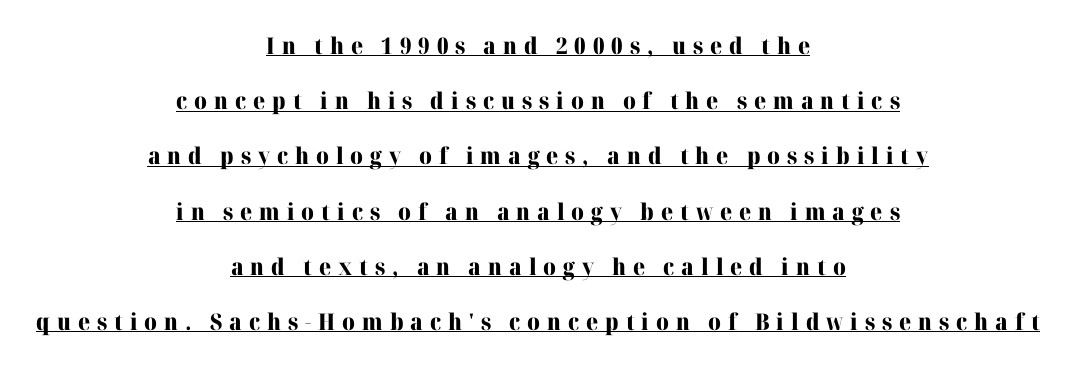
Q: Is the text bold? A: Yes.
Q: Is the text italic (slanted)? A: No, it is upright.
Q: Is the text underlined? A: Yes.
Q: How is the paragraph aligned? A: Centered.
Q: Is the spacing between letters normal or unusually wide? A: Unusually wide.
Q: Is the spacing between lines tight, normal or loose? A: Loose.
